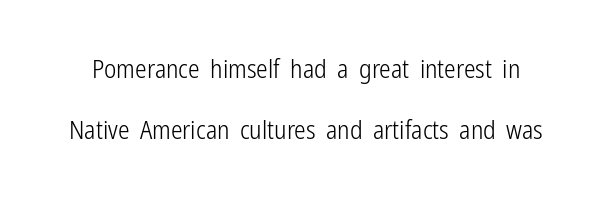
Q: Is the text bold? A: No.
Q: Is the text italic (slanted)? A: No, it is upright.
Q: Is the text underlined? A: No.
Q: Is the spacing between letters normal or unusually wide? A: Normal.
Q: Is the spacing between lines tight, normal or loose? A: Loose.
